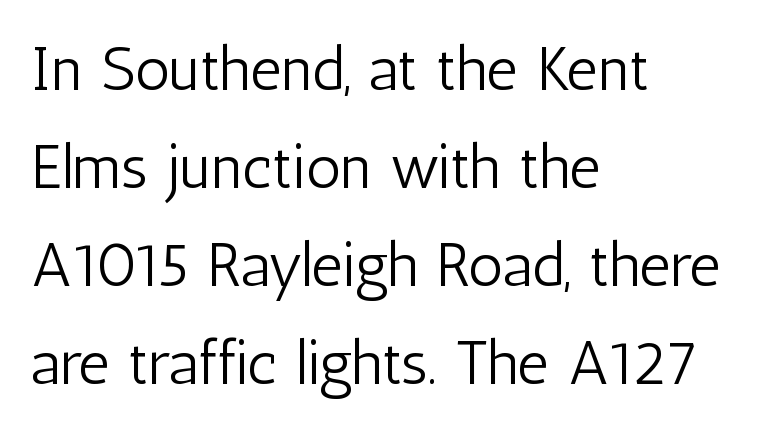
The image shows 62 px light, condensed sans-serif type, upright; set left-aligned, normal line spacing (1.58x), normal letter spacing, not underlined; low stroke contrast and a medium x-height.
